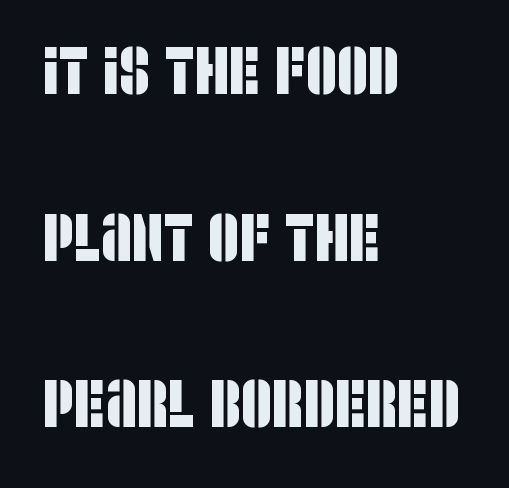
The image shows 68 px condensed sans-serif type; set left-aligned, loose line spacing (2.45x), normal letter spacing, not underlined; low stroke contrast and a large x-height.
